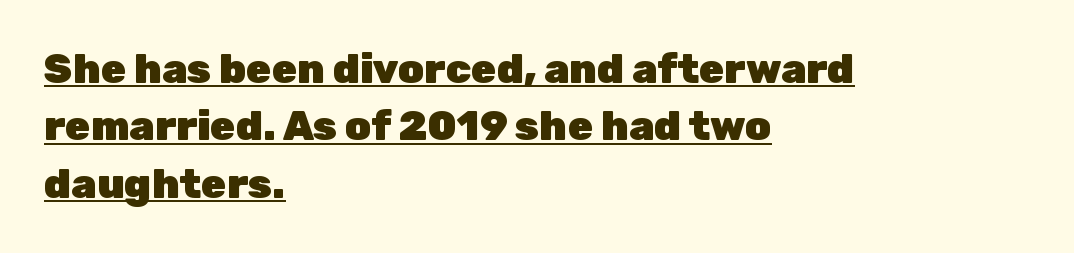
Q: Is the text bold? A: Yes.
Q: Is the text italic (slanted)? A: No, it is upright.
Q: Is the typeface a serif or a sans-serif typeface? A: Sans-serif.
Q: Is the text underlined? A: Yes.
Q: How is the paragraph aligned? A: Left-aligned.
Q: Is the spacing between letters normal or unusually wide? A: Normal.
Q: Is the spacing between lines tight, normal or loose? A: Normal.
Q: Width (condensed, normal, or wide)? A: Normal.
Q: Stroke contrast? A: Low.
Q: x-height? A: Medium.
Q: Monospaced? A: No.
